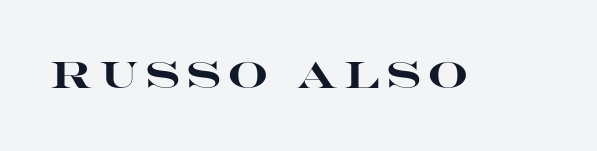
The image shows 36 px heavy, wide type, upright; set not underlined; high stroke contrast and a large x-height.
